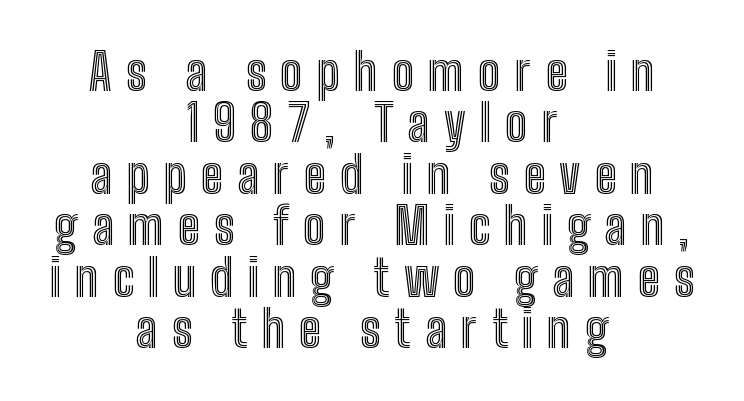
The image shows 50 px condensed type, upright; set centered, tight line spacing (1.03x), unusually wide letter spacing (+0.28 em), not underlined; a medium x-height.
